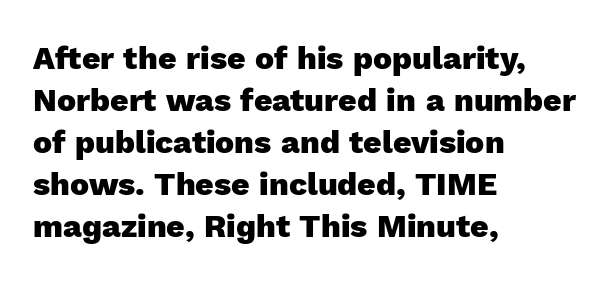
{"serif": "no", "italic": "no", "bold": "yes", "weight": "heavy", "width": "normal", "x_height": "medium", "monospaced": "no", "underline": "no", "align": "left", "line_spacing": "normal", "line_spacing_ratio": 1.31, "letter_spacing": "normal", "letter_spacing_em": 0.0, "glyph_px": 32}
